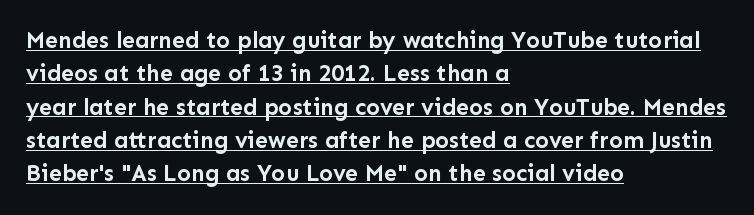
The image shows 23 px bold type, upright; set left-aligned, normal line spacing (1.45x), normal letter spacing, underlined.
